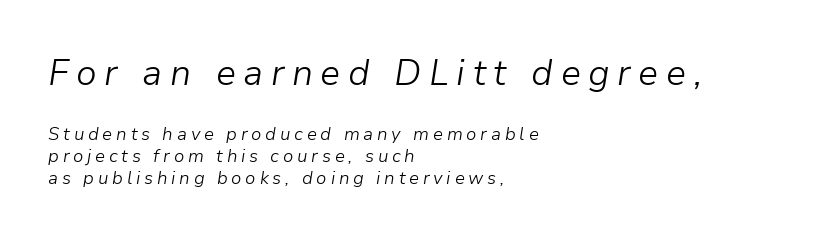
The image shows 36 px light type, italic (leaning right); set left-aligned, line spacing 1.23x, unusually wide letter spacing (+0.21 em), not underlined; the first (top) block is 2.0x larger; low stroke contrast and a medium x-height.
